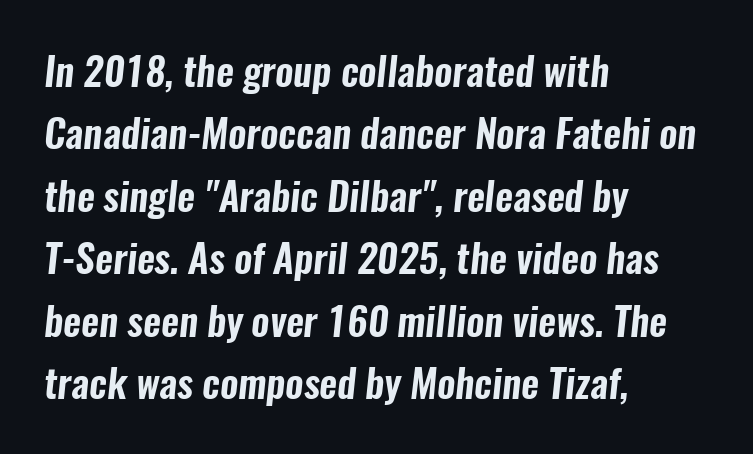
{"serif": "no", "width": "condensed", "stroke_contrast": "low", "x_height": "medium", "monospaced": "no", "underline": "no", "align": "left", "line_spacing": "normal", "line_spacing_ratio": 1.6, "letter_spacing": "normal", "letter_spacing_em": 0.0, "glyph_px": 39}
